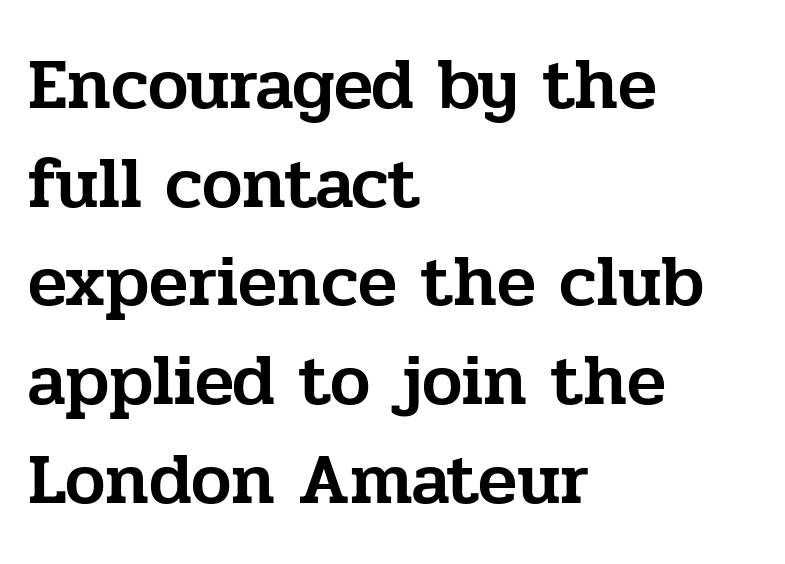
The image shows 72 px serif type, upright; set left-aligned, normal line spacing (1.37x), normal letter spacing, not underlined; low stroke contrast and a medium x-height.
